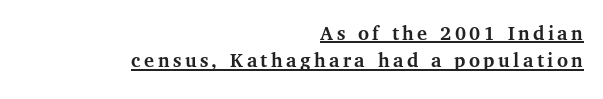
Compared with typical paragraphs, the rows here are spaced about the same. A roman cut, with each character standing at attention. Check the space under the baseline: a stroke is drawn there. These lines are set flush right with a ragged left edge.
